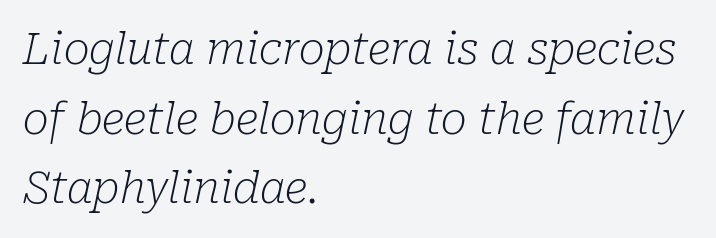
Q: Is the text bold? A: No.
Q: Is the text italic (slanted)? A: Yes, it leans right by about 10 degrees.
Q: Is the typeface a serif or a sans-serif typeface? A: Serif.
Q: Is the text underlined? A: No.
Q: How is the paragraph aligned? A: Left-aligned.
Q: Is the spacing between letters normal or unusually wide? A: Normal.
Q: Is the spacing between lines tight, normal or loose? A: Normal.
Q: Width (condensed, normal, or wide)? A: Normal.
Q: Stroke contrast? A: Low.
Q: x-height? A: Medium.
Q: Monospaced? A: No.
